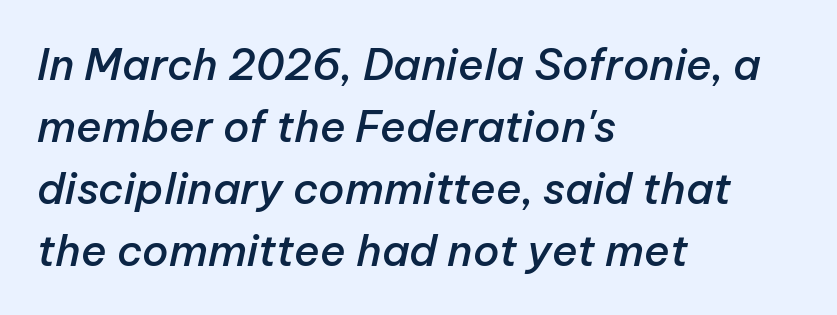
Q: Is the text bold? A: Semi-bold.
Q: Is the text italic (slanted)? A: Yes, it leans right by about 12 degrees.
Q: Is the text underlined? A: No.
Q: How is the paragraph aligned? A: Left-aligned.
Q: Is the spacing between letters normal or unusually wide? A: Normal.
Q: Is the spacing between lines tight, normal or loose? A: Normal.
Q: Width (condensed, normal, or wide)? A: Normal.
Q: Stroke contrast? A: Low.
Q: x-height? A: Medium.
Q: Monospaced? A: No.
